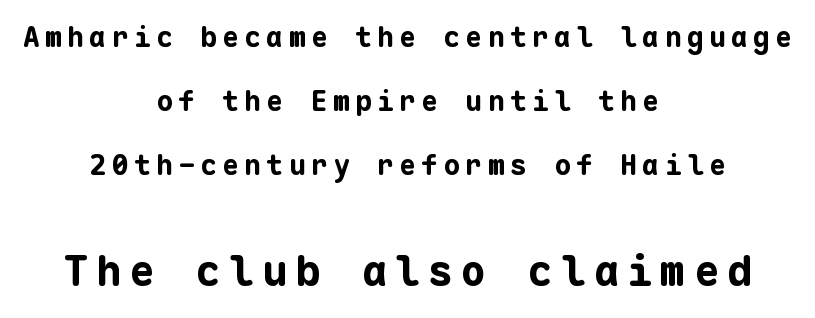
{"serif": "no", "italic": "no", "bold": "yes", "weight": "bold", "width": "normal", "stroke_contrast": "low", "x_height": "medium", "monospaced": "yes", "underline": "no", "align": "center", "line_spacing": "loose", "line_spacing_ratio": 2.28, "larger_block": "second", "size_ratio": 1.5, "glyph_px": 42}
